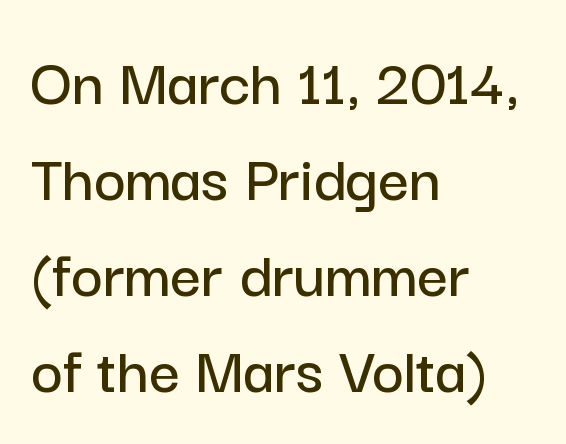
Line spacing here is normal. Look at the bottom of the vertical strokes: they stop flat, with no serifs. The strip under each line holds only bare page. You could not count columns in this text — the font is proportionally spaced.
